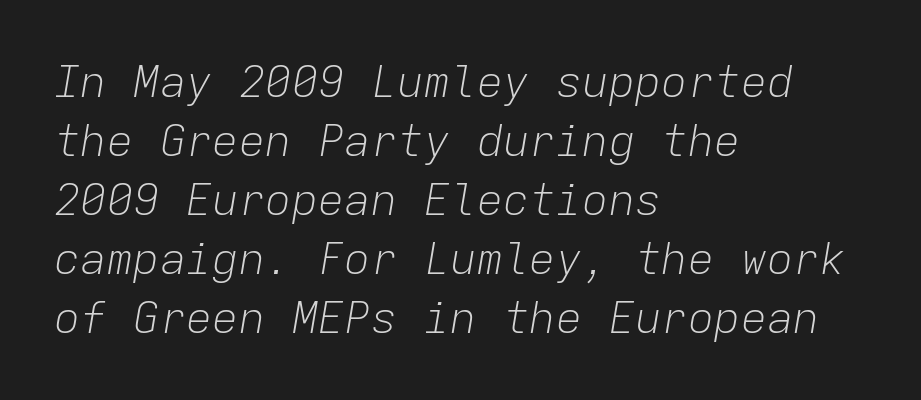
Q: Is the text bold? A: No.
Q: Is the text italic (slanted)? A: Yes, it leans right by about 9 degrees.
Q: Is the text underlined? A: No.
Q: How is the paragraph aligned? A: Left-aligned.
Q: Is the spacing between letters normal or unusually wide? A: Normal.
Q: Is the spacing between lines tight, normal or loose? A: Normal.
Q: Width (condensed, normal, or wide)? A: Normal.
Q: Stroke contrast? A: Low.
Q: x-height? A: Medium.
Q: Monospaced? A: Yes.
